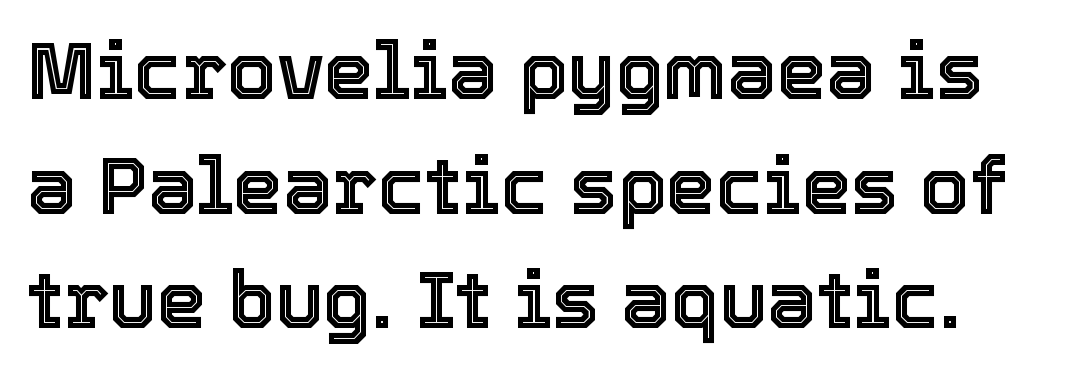
{"italic": "no", "width": "normal", "x_height": "medium", "monospaced": "no", "underline": "no", "line_spacing": "normal", "line_spacing_ratio": 1.45, "letter_spacing": "normal", "letter_spacing_em": 0.0, "glyph_px": 79}
